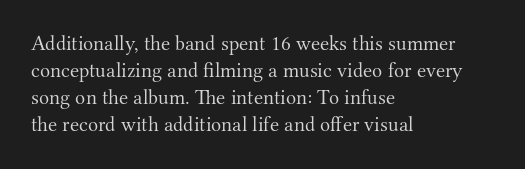
The image shows 21 px text type, upright; set left-aligned, normal line spacing (1.29x), normal letter spacing, not underlined.
